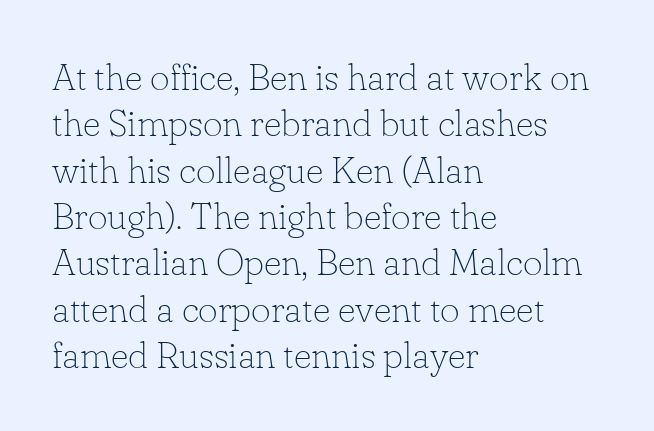
The image shows 38 px thin serif type, upright; set left-aligned, line spacing 1.22x, normal letter spacing, not underlined; low stroke contrast and a small x-height.
